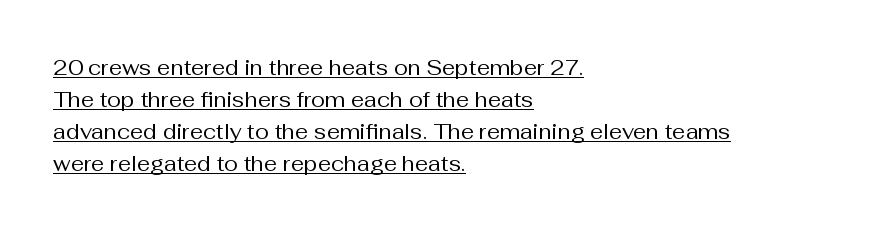
Q: Is the text bold? A: No.
Q: Is the text italic (slanted)? A: No, it is upright.
Q: Is the text underlined? A: Yes.
Q: How is the paragraph aligned? A: Left-aligned.
Q: Is the spacing between letters normal or unusually wide? A: Normal.
Q: Is the spacing between lines tight, normal or loose? A: Normal.
